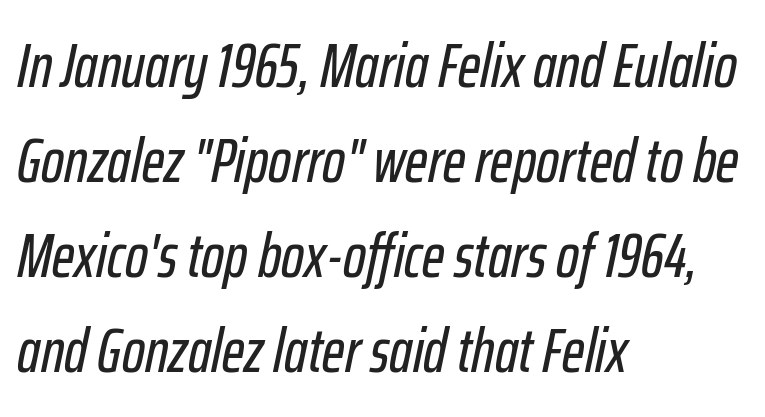
{"italic": "yes", "lean": "right", "slant_degrees": 12, "width": "condensed", "stroke_contrast": "low", "x_height": "medium", "monospaced": "no", "underline": "no", "align": "left", "line_spacing": "normal", "line_spacing_ratio": 1.56, "letter_spacing": "normal", "letter_spacing_em": 0.0, "glyph_px": 61}
